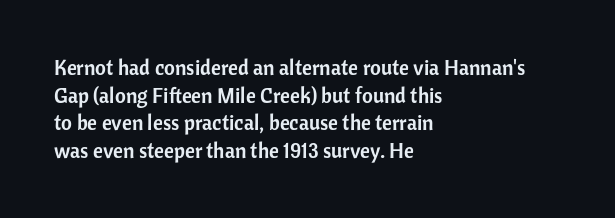
Line starts are locked; line ends wander. Leading matches the norm, producing a regular column. Characters remain perfectly vertical along every line. The area under the type is left untouched. Caption: standard tracking, unaltered.
